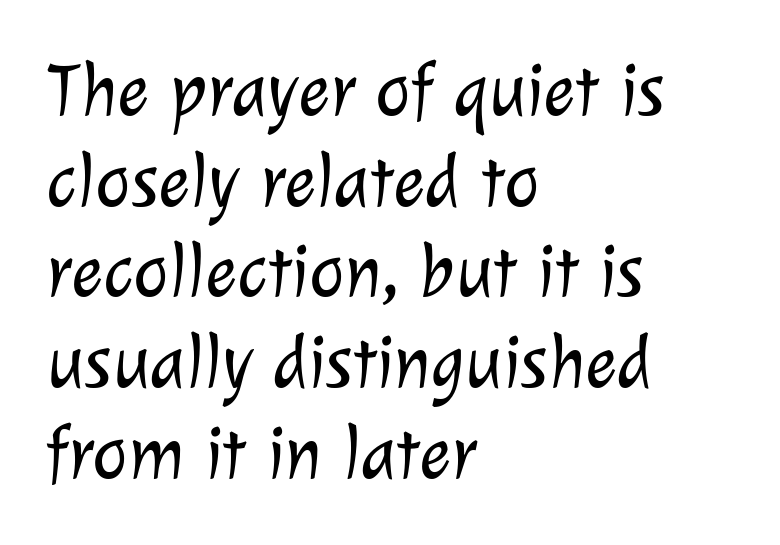
The image shows 75 px light sans-serif type; set left-aligned, line spacing 1.21x, normal letter spacing, not underlined; low stroke contrast and a medium x-height.
